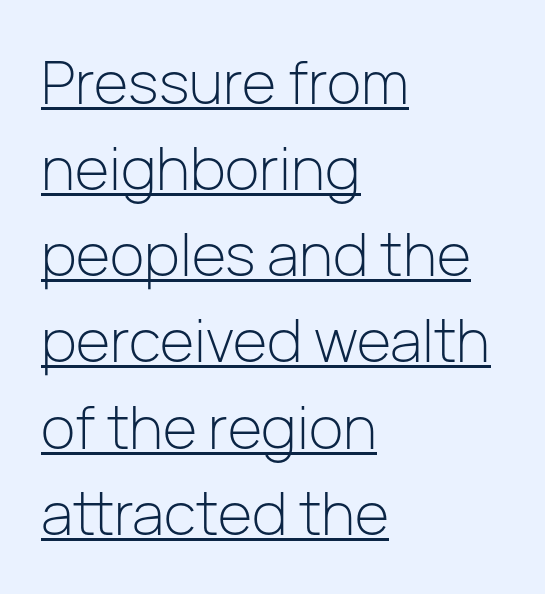
The image shows 59 px light sans-serif type, upright; set left-aligned, normal line spacing (1.46x), normal letter spacing, underlined; low stroke contrast and a medium x-height.
